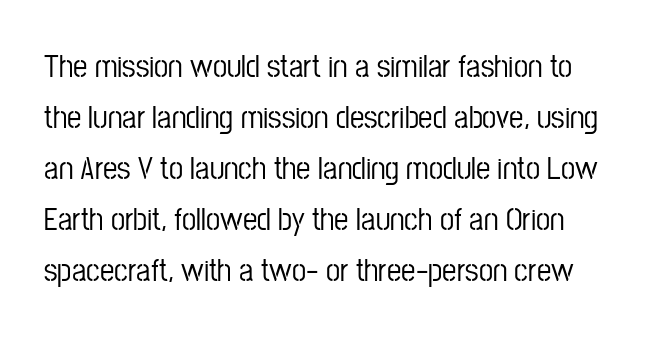
Observe the absence of serifs on each vertical stroke in this sample. The gaps between neighbouring characters are ordinary and unremarkable. Decoration check: the copy has no underline. A typesetter would call this proportional, since set widths differ per character. Regular leading.
